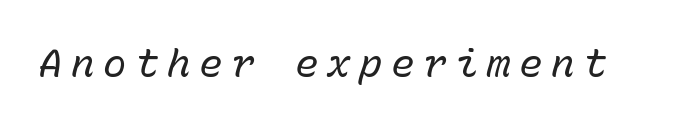
The image shows 39 px regular-weight type, italic (leaning right), monospaced; set unusually wide letter spacing (+0.22 em), not underlined; low stroke contrast and a medium x-height.
